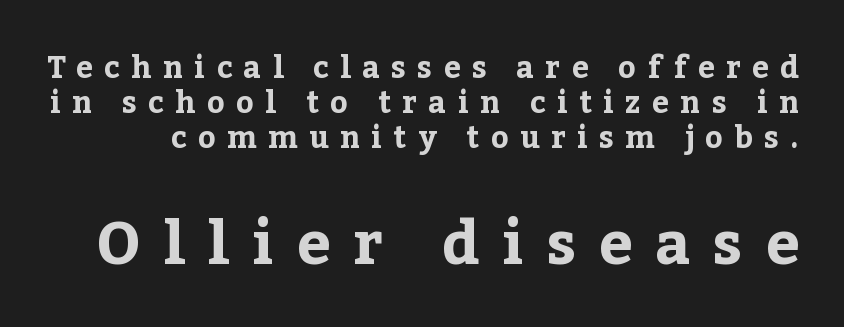
{"serif": "yes", "italic": "no", "bold": "yes", "weight": "bold", "width": "normal", "stroke_contrast": "low", "x_height": "medium", "monospaced": "no", "underline": "no", "line_spacing_ratio": 1.17, "letter_spacing": "wide", "letter_spacing_em": 0.38, "larger_block": "second", "size_ratio": 2.0, "glyph_px": 60}
